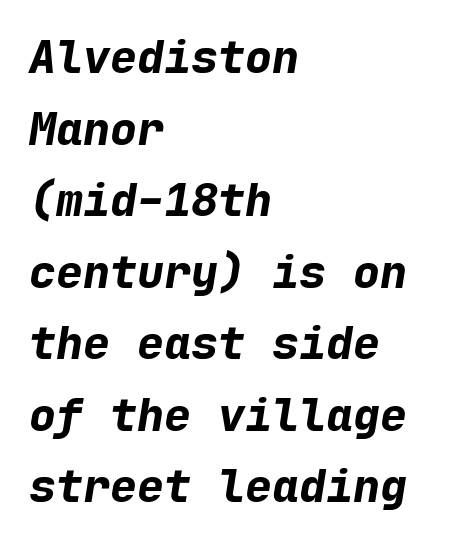
The typesetter chose a ragged-right arrangement here. The face used here is monospaced, like something from a code editor. The text carries the slant typical of an italic or oblique font. Each word holds together tightly as a unit, with standard inter-letter gaps.
